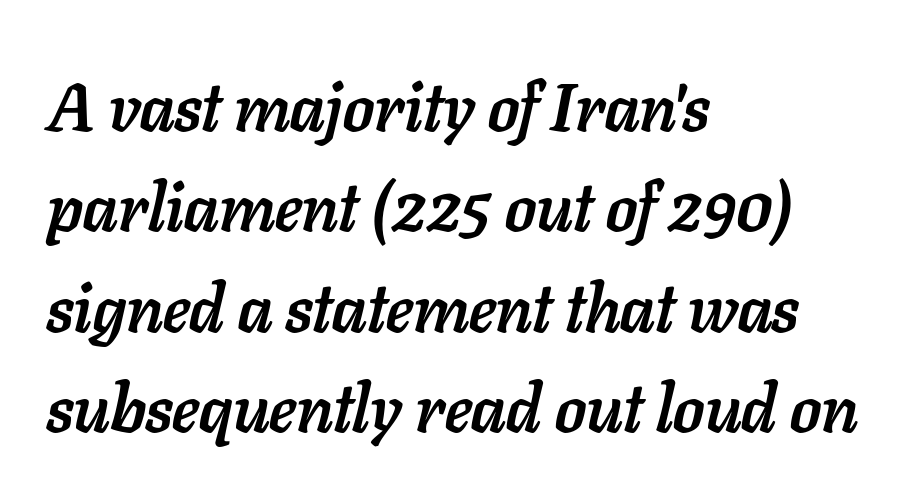
Q: Is the text bold? A: Yes.
Q: Is the text italic (slanted)? A: Yes, it leans right by about 11 degrees.
Q: Is the text underlined? A: No.
Q: How is the paragraph aligned? A: Left-aligned.
Q: Is the spacing between letters normal or unusually wide? A: Normal.
Q: Is the spacing between lines tight, normal or loose? A: Normal.
Q: Width (condensed, normal, or wide)? A: Normal.
Q: Stroke contrast? A: Low.
Q: x-height? A: Medium.
Q: Monospaced? A: No.
